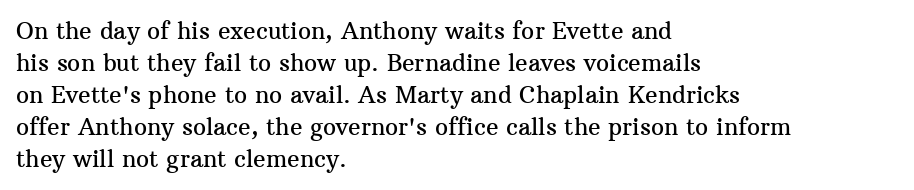
Q: Is the text italic (slanted)? A: No, it is upright.
Q: Is the text underlined? A: No.
Q: How is the paragraph aligned? A: Left-aligned.
Q: Is the spacing between letters normal or unusually wide? A: Normal.
Q: Is the spacing between lines tight, normal or loose? A: Normal.
